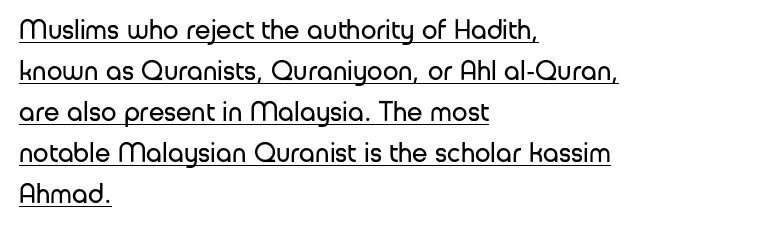
{"serif": "no", "italic": "no", "bold": "no", "weight": "regular", "width": "normal", "stroke_contrast": "low", "x_height": "medium", "monospaced": "no", "underline": "yes", "align": "left", "line_spacing": "normal", "line_spacing_ratio": 1.46, "letter_spacing": "normal", "letter_spacing_em": 0.0, "glyph_px": 28}
